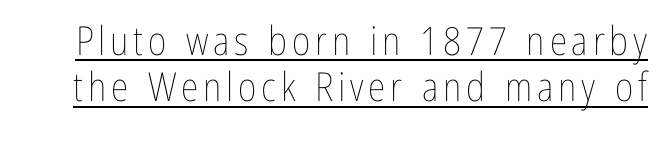
Q: Is the text bold? A: No.
Q: Is the text italic (slanted)? A: No, it is upright.
Q: Is the text underlined? A: Yes.
Q: Width (condensed, normal, or wide)? A: Condensed.
Q: Stroke contrast? A: Low.
Q: x-height? A: Medium.
Q: Monospaced? A: No.
